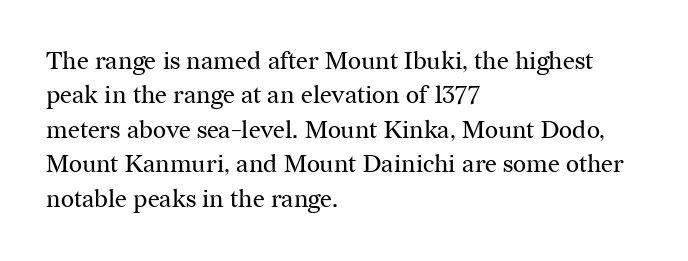
Q: Is the text bold? A: No.
Q: Is the text italic (slanted)? A: No, it is upright.
Q: Is the text underlined? A: No.
Q: How is the paragraph aligned? A: Left-aligned.
Q: Is the spacing between letters normal or unusually wide? A: Normal.
Q: Is the spacing between lines tight, normal or loose? A: Normal.
